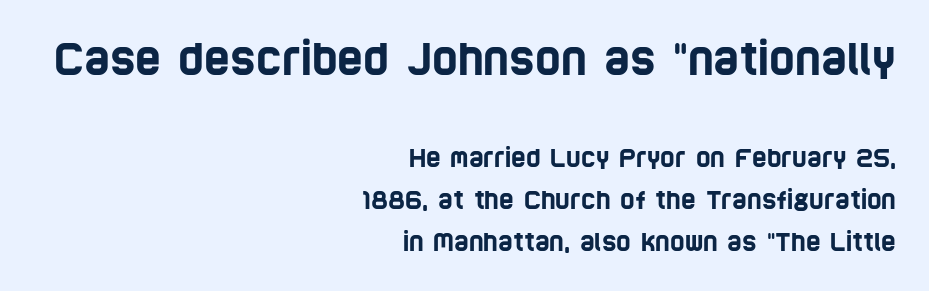
The image shows 44 px condensed sans-serif type; set right-aligned, normal line spacing (1.69x), normal letter spacing, not underlined; the first (top) block is 1.76x larger; low stroke contrast and a large x-height.
